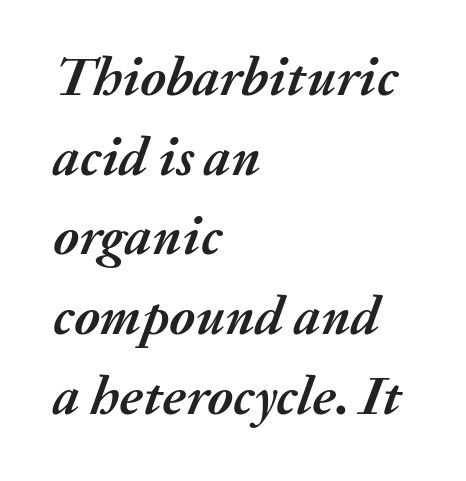
{"italic": "yes", "lean": "right", "slant_degrees": 20, "bold": "yes", "weight": "semibold", "width": "normal", "stroke_contrast": "medium", "x_height": "medium", "monospaced": "no", "underline": "no", "align": "left", "line_spacing": "normal", "line_spacing_ratio": 1.45, "letter_spacing": "normal", "letter_spacing_em": 0.0, "glyph_px": 55}
